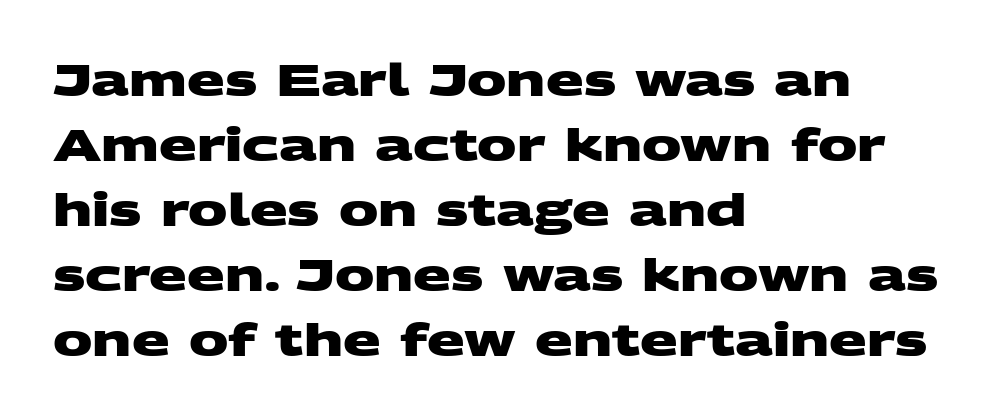
Q: Is the text bold? A: Yes.
Q: Is the typeface a serif or a sans-serif typeface? A: Sans-serif.
Q: Is the text underlined? A: No.
Q: How is the paragraph aligned? A: Left-aligned.
Q: Is the spacing between letters normal or unusually wide? A: Normal.
Q: Is the spacing between lines tight, normal or loose? A: Normal.
Q: Width (condensed, normal, or wide)? A: Wide.
Q: Stroke contrast? A: Medium.
Q: x-height? A: Large.
Q: Monospaced? A: No.
